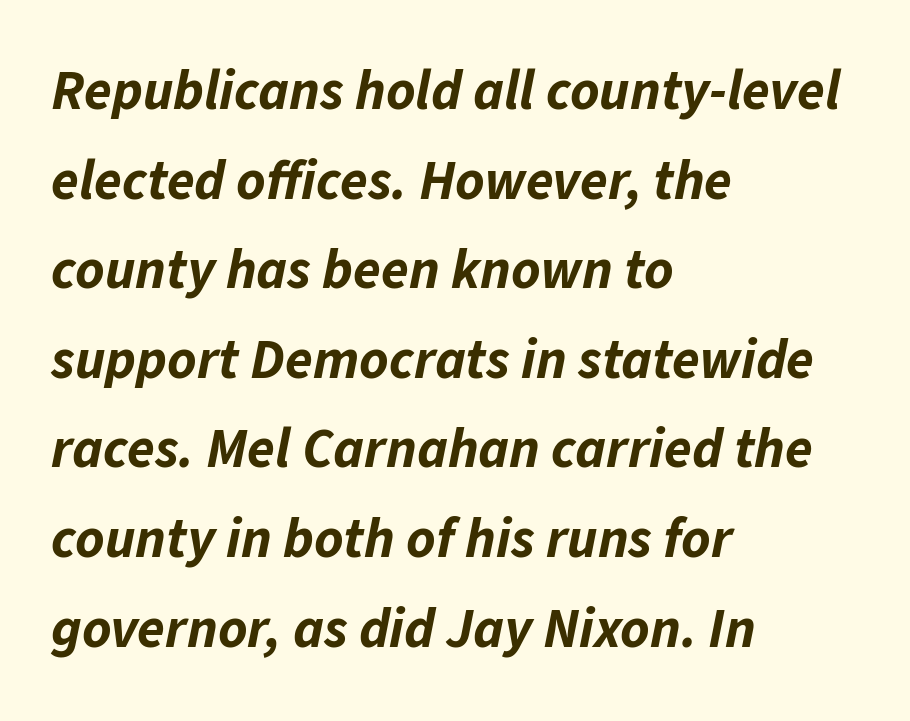
Q: Is the text bold? A: Yes.
Q: Is the text italic (slanted)? A: Yes, it leans right by about 11 degrees.
Q: Is the text underlined? A: No.
Q: How is the paragraph aligned? A: Left-aligned.
Q: Is the spacing between letters normal or unusually wide? A: Normal.
Q: Is the spacing between lines tight, normal or loose? A: Normal.
Q: Width (condensed, normal, or wide)? A: Normal.
Q: Stroke contrast? A: Low.
Q: x-height? A: Medium.
Q: Monospaced? A: No.
